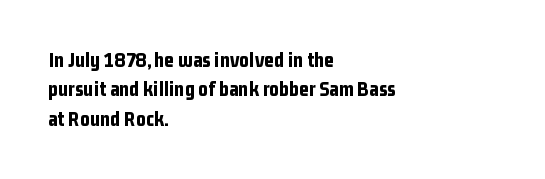
The image shows 21 px bold type, upright; set left-aligned, normal line spacing (1.4x), normal letter spacing, not underlined.
